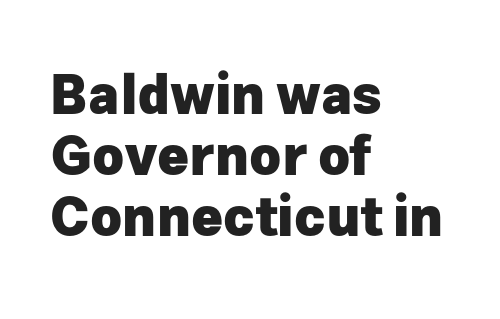
Q: Is the text bold? A: Yes.
Q: Is the text italic (slanted)? A: No, it is upright.
Q: Is the typeface a serif or a sans-serif typeface? A: Sans-serif.
Q: Is the text underlined? A: No.
Q: How is the paragraph aligned? A: Left-aligned.
Q: Is the spacing between letters normal or unusually wide? A: Normal.
Q: Is the spacing between lines tight, normal or loose? A: Tight.
Q: Width (condensed, normal, or wide)? A: Normal.
Q: Stroke contrast? A: Low.
Q: x-height? A: Medium.
Q: Monospaced? A: No.
